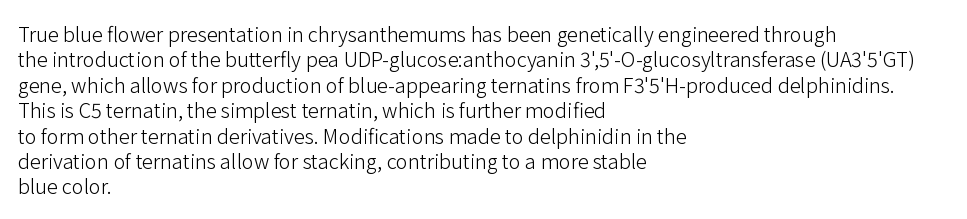
{"italic": "no", "bold": "no", "underline": "no", "align": "left", "line_spacing": "normal", "line_spacing_ratio": 1.27, "letter_spacing": "normal", "letter_spacing_em": 0.0, "glyph_px": 20}
